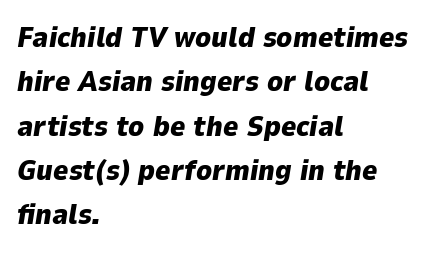
Q: Is the text bold? A: Yes.
Q: Is the text italic (slanted)? A: Yes, it leans right by about 9 degrees.
Q: Is the text underlined? A: No.
Q: How is the paragraph aligned? A: Left-aligned.
Q: Is the spacing between letters normal or unusually wide? A: Normal.
Q: Is the spacing between lines tight, normal or loose? A: Normal.
Q: Width (condensed, normal, or wide)? A: Normal.
Q: Stroke contrast? A: Low.
Q: x-height? A: Medium.
Q: Monospaced? A: No.
